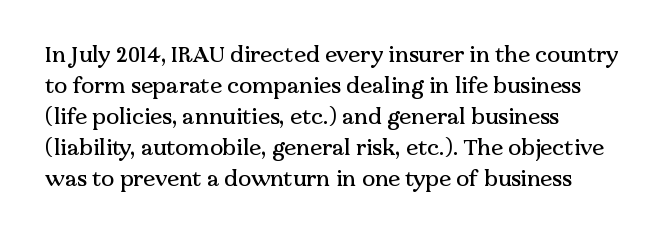
{"italic": "no", "underline": "no", "align": "left", "line_spacing": "normal", "line_spacing_ratio": 1.41, "letter_spacing": "normal", "letter_spacing_em": 0.0, "glyph_px": 22}
